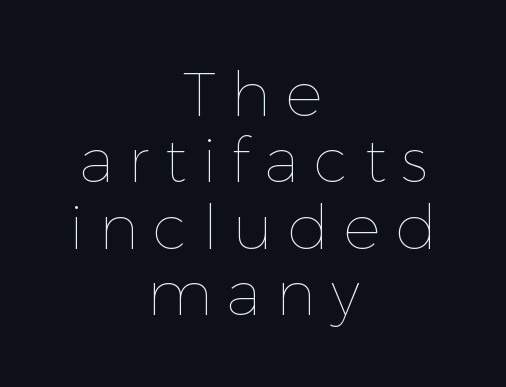
Posture: upright roman. Observe the wide spacing: letters keep a clear distance from each other. Centered paragraph, ragged on both sides. Summary of weight: not heavy and not bold. Lines of text with bare space underneath. Is this a fixed-width face? No — the glyphs have proportional, varying widths.
